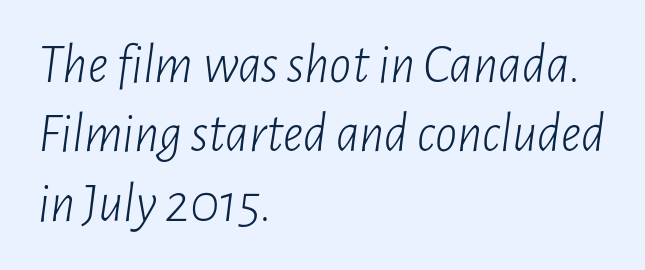
The image shows 55 px light, condensed type, italic (leaning right); set left-aligned, normal line spacing (1.26x), normal letter spacing, not underlined; low stroke contrast and a medium x-height.
